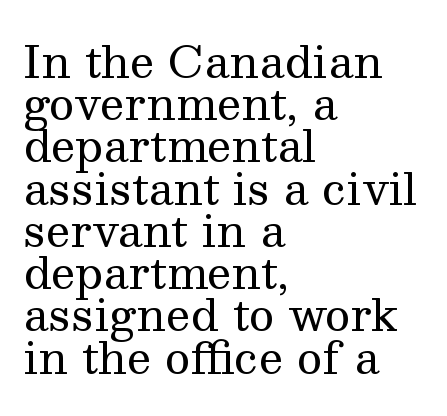
Do the characters align in a grid? No, the font is proportional. In CSS terms this would be text-align: left. This sample uses plain, unmodified letter spacing. Regarding leading, the lines here are crowded together.
